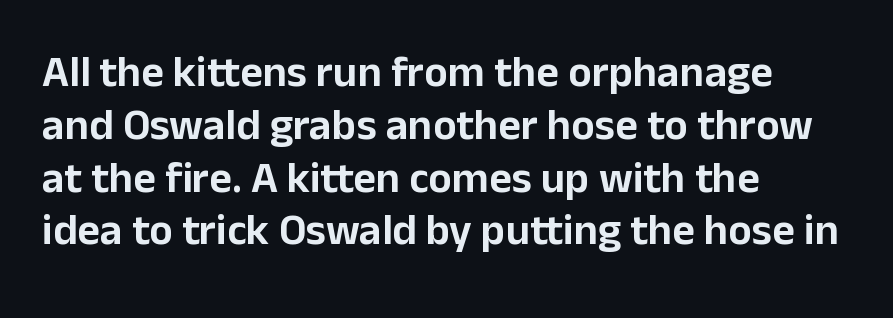
{"serif": "no", "italic": "no", "width": "normal", "stroke_contrast": "low", "x_height": "medium", "monospaced": "no", "underline": "no", "align": "left", "line_spacing_ratio": 1.2, "letter_spacing": "normal", "letter_spacing_em": 0.0, "glyph_px": 44}
